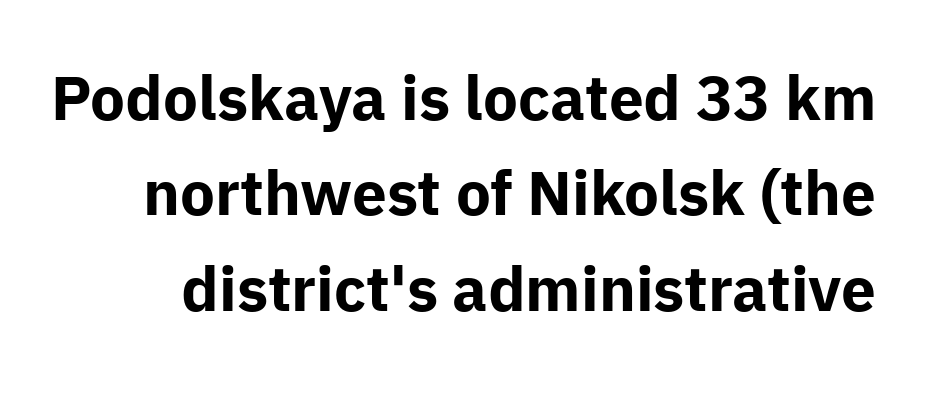
The image shows 62 px bold sans-serif type, upright; set normal line spacing (1.54x), normal letter spacing, not underlined; low stroke contrast and a medium x-height.
